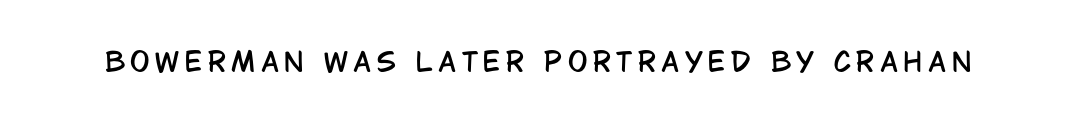
A clean baseline with only descenders dipping below it. Ascenders rise straight up at ninety degrees. The type is letterspaced generously, with wide tracking.
